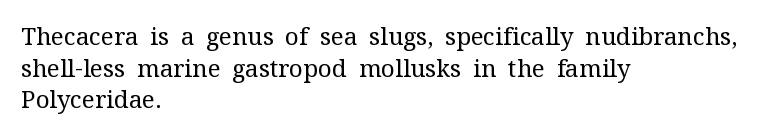
{"italic": "no", "bold": "no", "underline": "no", "align": "left", "line_spacing": "normal", "line_spacing_ratio": 1.32, "letter_spacing": "normal", "letter_spacing_em": 0.0, "glyph_px": 24}
